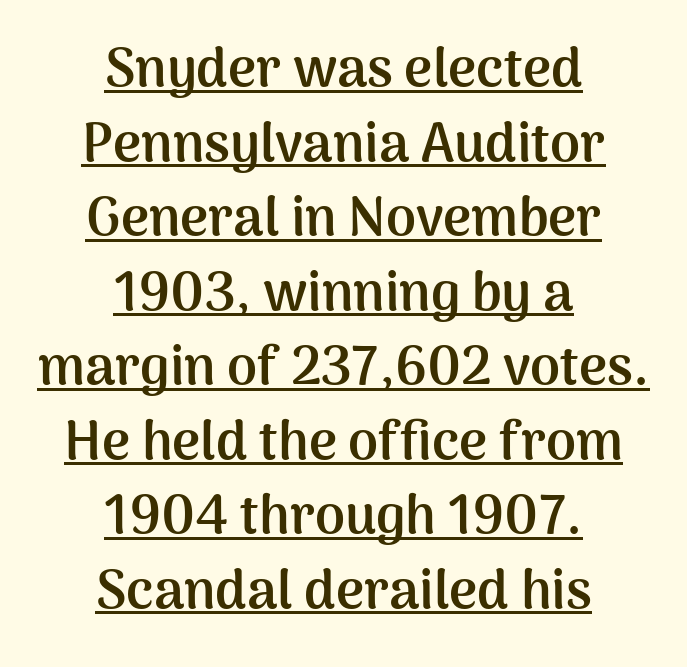
{"serif": "no", "italic": "no", "bold": "yes", "weight": "semibold", "width": "normal", "stroke_contrast": "medium", "x_height": "medium", "monospaced": "no", "underline": "yes", "align": "center", "line_spacing": "normal", "line_spacing_ratio": 1.38, "letter_spacing": "normal", "letter_spacing_em": 0.0, "glyph_px": 54}
